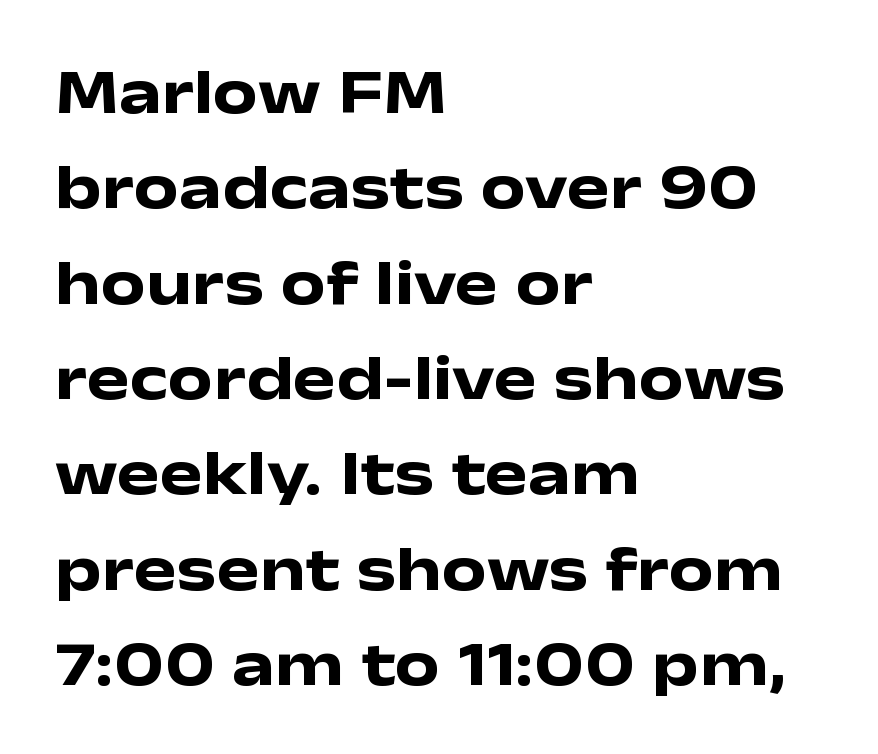
{"serif": "no", "italic": "no", "bold": "yes", "weight": "heavy", "width": "wide", "stroke_contrast": "low", "x_height": "medium", "monospaced": "no", "underline": "no", "align": "left", "line_spacing": "normal", "line_spacing_ratio": 1.49, "letter_spacing": "normal", "letter_spacing_em": 0.0, "glyph_px": 64}
